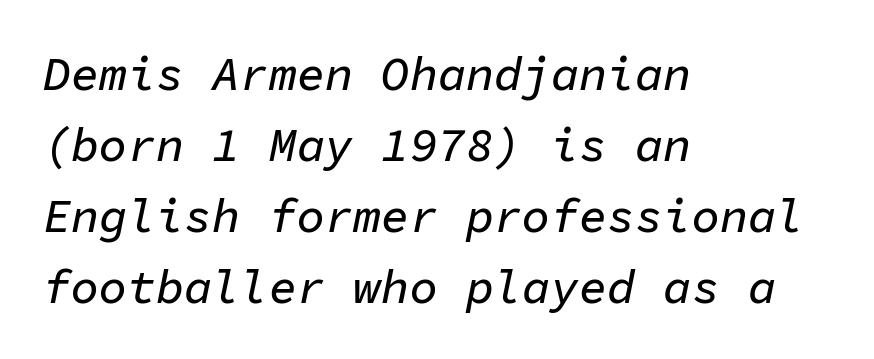
{"italic": "yes", "lean": "right", "slant_degrees": 11, "width": "normal", "stroke_contrast": "low", "x_height": "medium", "monospaced": "yes", "underline": "no", "align": "left", "line_spacing": "normal", "line_spacing_ratio": 1.51, "letter_spacing": "normal", "letter_spacing_em": 0.0, "glyph_px": 47}
